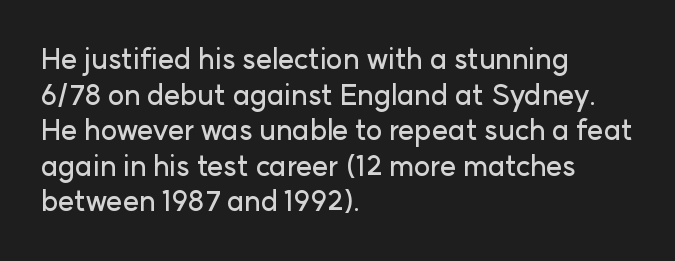
The image shows 28 px sans-serif type, upright; set left-aligned, normal line spacing (1.27x), normal letter spacing, not underlined; low stroke contrast and a medium x-height.
